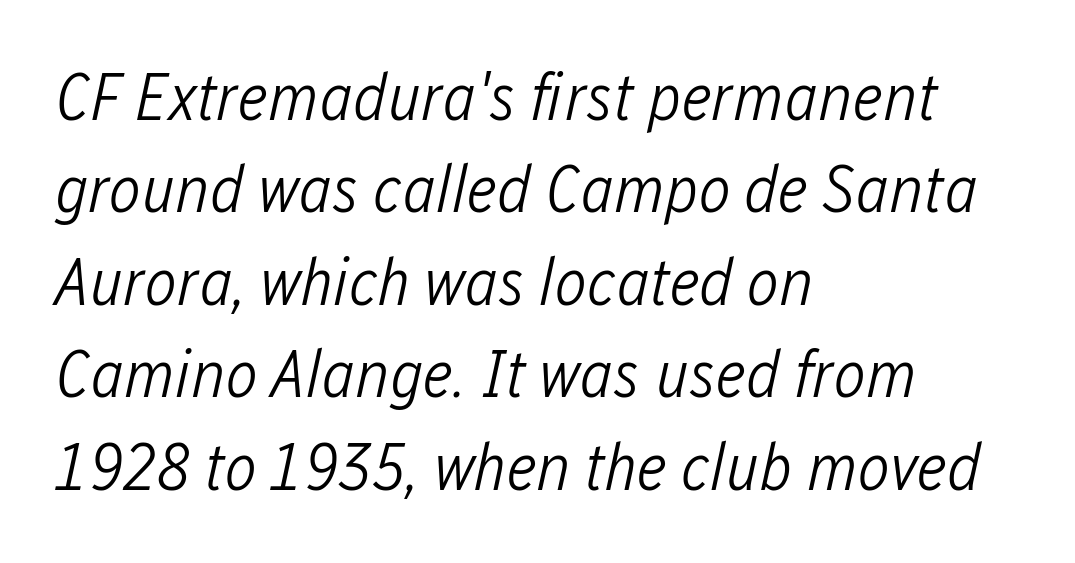
{"italic": "yes", "lean": "right", "slant_degrees": 12, "bold": "no", "weight": "light", "width": "condensed", "stroke_contrast": "low", "x_height": "medium", "monospaced": "no", "underline": "no", "align": "left", "line_spacing": "normal", "line_spacing_ratio": 1.36, "letter_spacing": "normal", "letter_spacing_em": 0.0, "glyph_px": 68}
